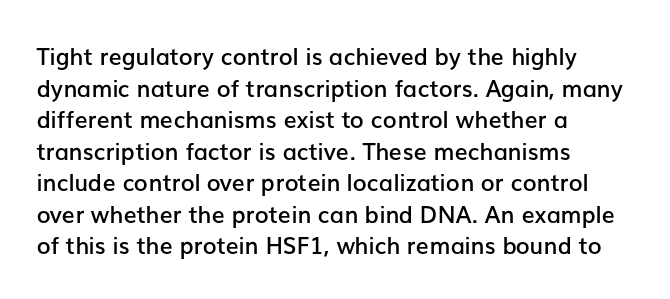
Ordinary non-slanted type is in use. This sample is left-justified, so line endings fall wherever the words run out. The letters sit at their default tracking, neither squeezed nor spread. Descenders are the only things crossing below the line.
